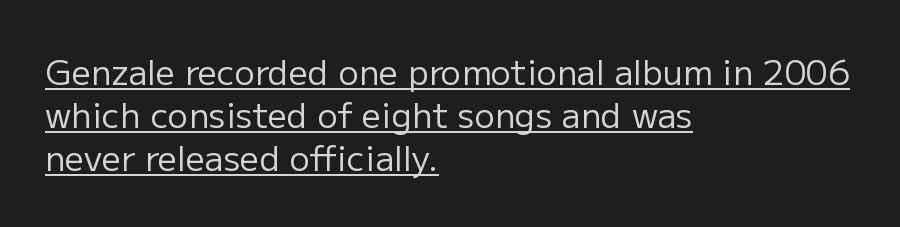
The image shows 34 px regular-weight sans-serif type, upright; set left-aligned, normal line spacing (1.27x), normal letter spacing, underlined; low stroke contrast and a medium x-height.
